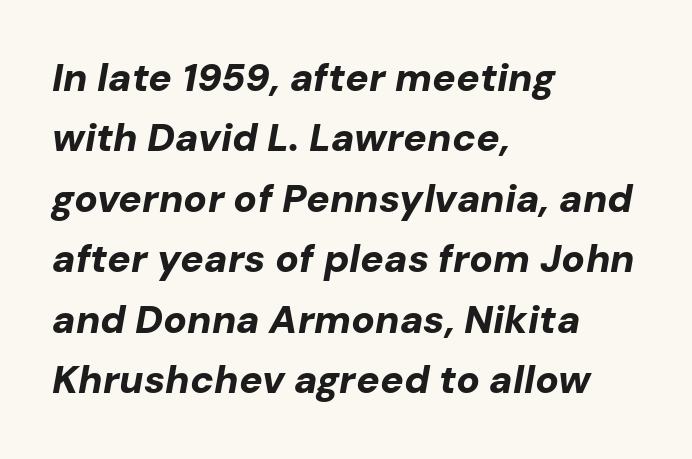
The image shows 39 px bold type, italic (leaning right); set left-aligned, normal line spacing (1.55x), normal letter spacing, not underlined; low stroke contrast and a medium x-height.
